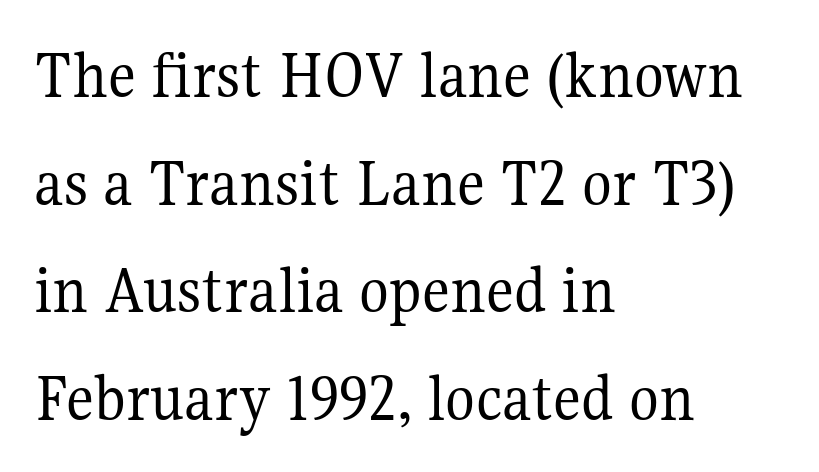
The image shows 69 px regular-weight serif type, upright; set left-aligned, normal line spacing (1.56x), normal letter spacing, not underlined; medium stroke contrast and a medium x-height.
